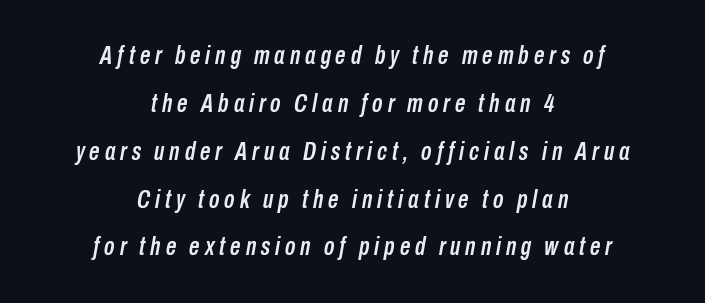
Check the space under the baseline: it is left empty. This is oblique type, the kind used for emphasis or titles. The setting favours the middle, as headings and verse often do.
